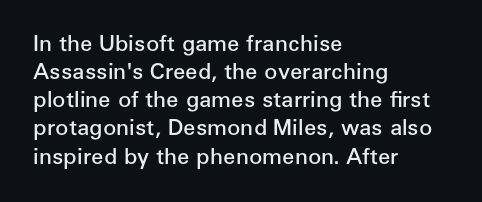
{"italic": "no", "bold": "semi", "underline": "no", "align": "left", "line_spacing": "normal", "line_spacing_ratio": 1.28, "letter_spacing": "normal", "letter_spacing_em": 0.0, "glyph_px": 22}
